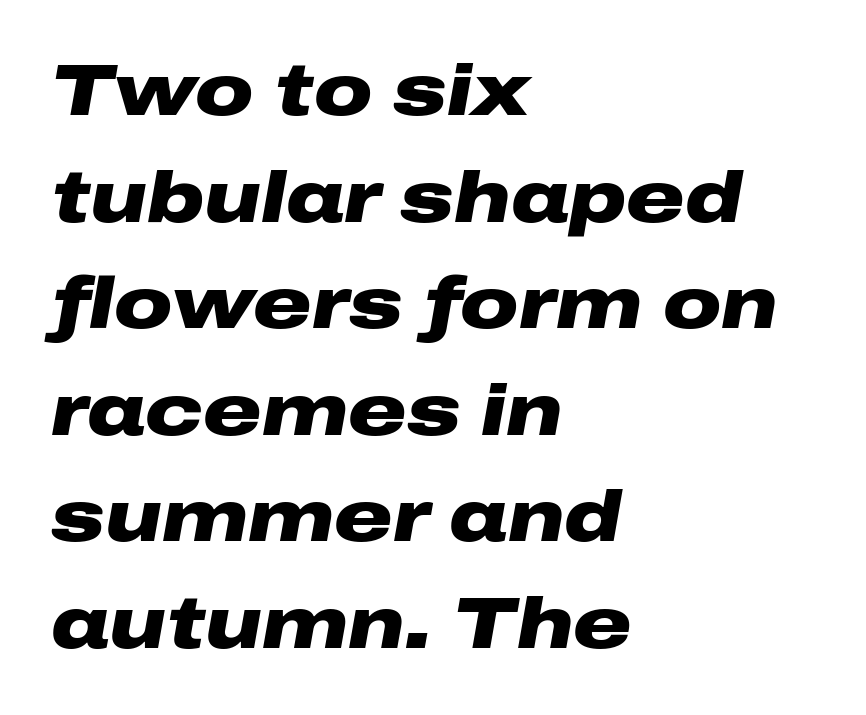
{"italic": "yes", "lean": "right", "slant_degrees": 10, "bold": "yes", "weight": "heavy", "width": "wide", "stroke_contrast": "low", "x_height": "medium", "monospaced": "no", "underline": "no", "align": "left", "line_spacing": "normal", "line_spacing_ratio": 1.48, "letter_spacing": "normal", "letter_spacing_em": 0.0, "glyph_px": 72}
